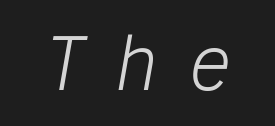
Q: Is the text bold? A: No.
Q: Is the text italic (slanted)? A: Yes, it leans right by about 10 degrees.
Q: Is the text underlined? A: No.
Q: Is the spacing between letters normal or unusually wide? A: Unusually wide.
Q: Width (condensed, normal, or wide)? A: Normal.
Q: Stroke contrast? A: Low.
Q: x-height? A: Medium.
Q: Monospaced? A: No.
